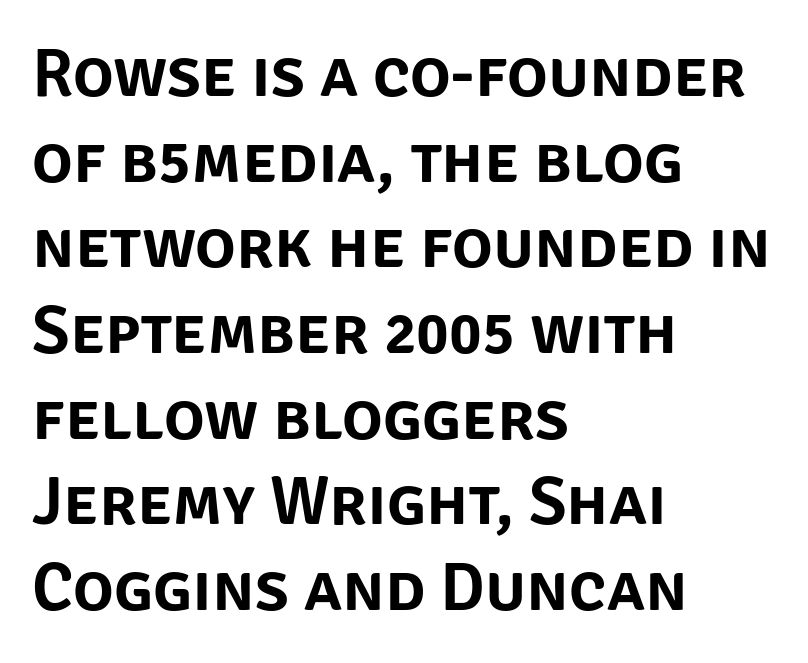
The image shows 68 px sans-serif type, upright; set left-aligned, normal line spacing (1.26x), normal letter spacing, not underlined; low stroke contrast and a large x-height.
